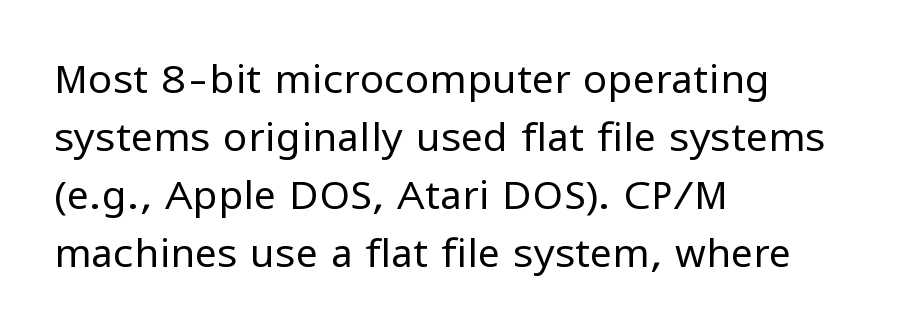
The compositor pushed each line to the left boundary. Character widths vary here, with narrow letters taking less room than wide ones. Designer's note — italics off, roman on. Each letter's strokes conclude bluntly, with no projecting serifs. The characters are drawn with everyday or finer stroke widths.
